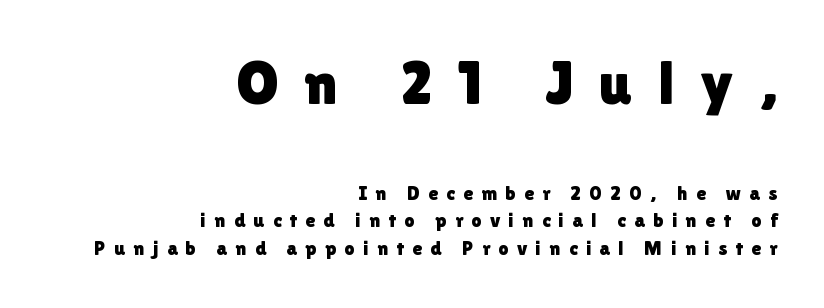
Type style note: lacks serifs. Reading down the block, your eye finds every line finishing at a fixed right position. The earlier block is typeset at a bigger size than the later block. Each new line begins a customary step beneath the previous one.
